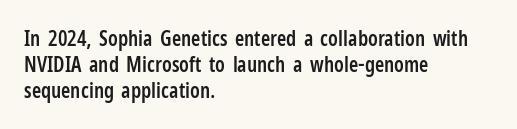
{"italic": "no", "bold": "semi", "underline": "no", "align": "left", "line_spacing_ratio": 1.23, "letter_spacing": "normal", "letter_spacing_em": 0.0, "glyph_px": 21}
